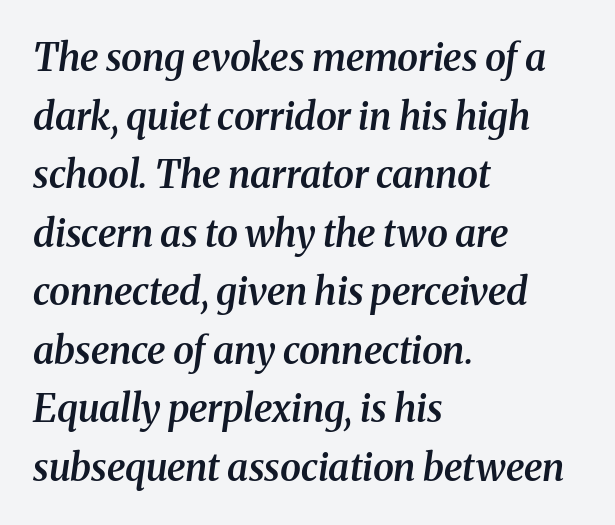
The face used here is seriffed, in the tradition of book romans. The typesetter chose a ragged-right arrangement here. You could not count columns in this text — the font is proportionally spaced. The string is rendered with underlining switched off. Set as a demibold, roughly 600 on the weight scale.
